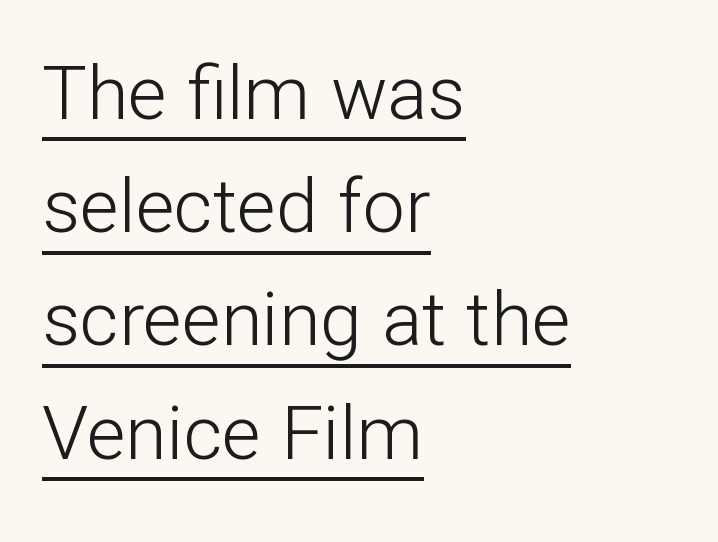
Q: Is the text bold? A: No.
Q: Is the text italic (slanted)? A: No, it is upright.
Q: Is the typeface a serif or a sans-serif typeface? A: Sans-serif.
Q: Is the text underlined? A: Yes.
Q: How is the paragraph aligned? A: Left-aligned.
Q: Is the spacing between letters normal or unusually wide? A: Normal.
Q: Is the spacing between lines tight, normal or loose? A: Normal.
Q: Width (condensed, normal, or wide)? A: Normal.
Q: Stroke contrast? A: Low.
Q: x-height? A: Medium.
Q: Monospaced? A: No.
